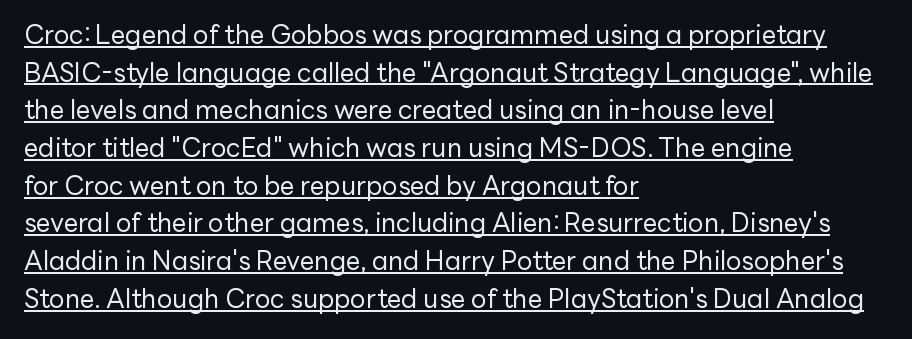
The image shows 26 px text type, upright; set left-aligned, normal line spacing (1.45x), normal letter spacing, underlined.
